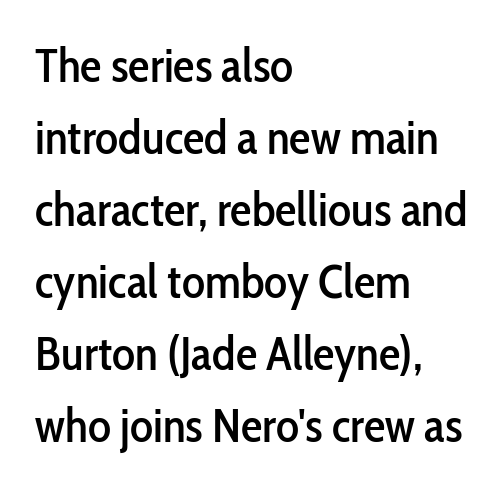
The image shows 48 px condensed sans-serif type, upright; set left-aligned, normal line spacing (1.5x), normal letter spacing, not underlined; low stroke contrast and a medium x-height.
